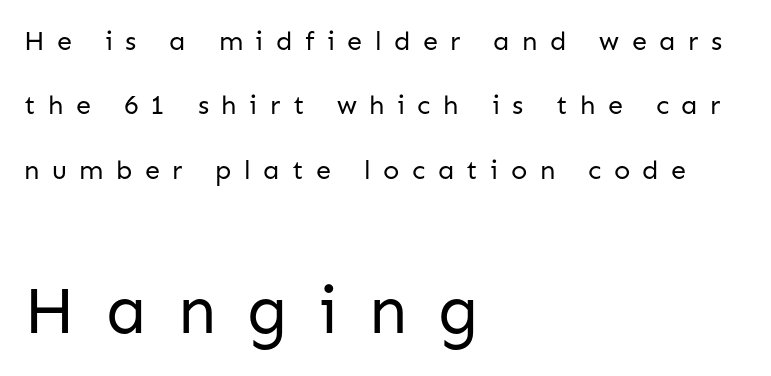
Note: no serifs on the glyphs. The rendering uses natural spacing where letterforms have individual widths. Someone cranked the tracking dial way up on this one. Larger block? The one below; the one above is distinctly smaller. A student would call this left alignment; a typographer would say flush left, rag right. Honestly, there is no underline to notice here at all.
